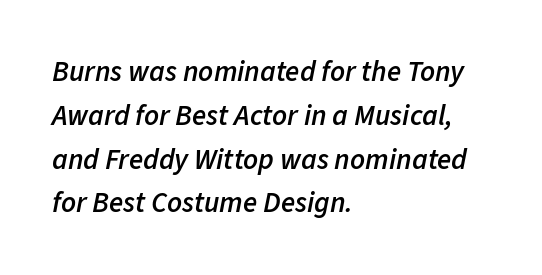
The image shows 29 px semibold type, italic (leaning right); set left-aligned, normal line spacing (1.51x), normal letter spacing, not underlined; low stroke contrast and a medium x-height.
